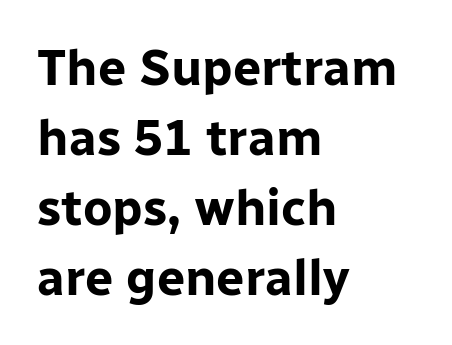
Q: Is the text bold? A: Yes.
Q: Is the text italic (slanted)? A: No, it is upright.
Q: Is the typeface a serif or a sans-serif typeface? A: Sans-serif.
Q: Is the text underlined? A: No.
Q: How is the paragraph aligned? A: Left-aligned.
Q: Is the spacing between letters normal or unusually wide? A: Normal.
Q: Is the spacing between lines tight, normal or loose? A: Normal.
Q: Width (condensed, normal, or wide)? A: Normal.
Q: Stroke contrast? A: Low.
Q: x-height? A: Medium.
Q: Monospaced? A: No.
